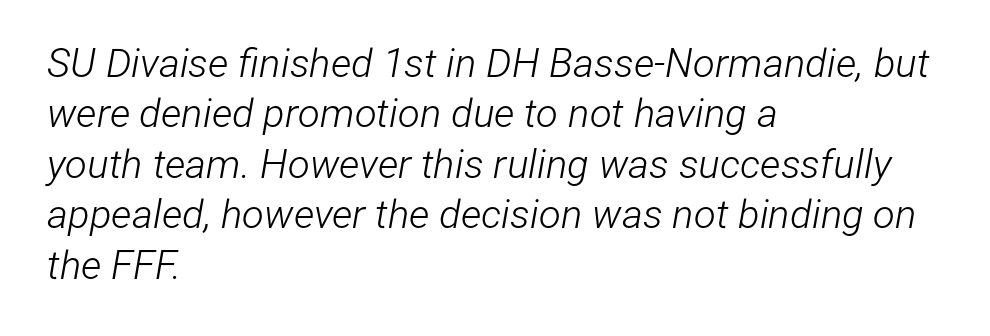
{"italic": "yes", "lean": "right", "slant_degrees": 12, "bold": "no", "weight": "light", "width": "condensed", "stroke_contrast": "low", "x_height": "medium", "monospaced": "no", "underline": "no", "align": "left", "line_spacing": "normal", "line_spacing_ratio": 1.26, "letter_spacing": "normal", "letter_spacing_em": 0.0, "glyph_px": 40}
